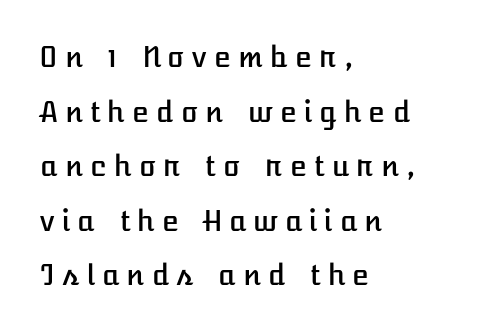
The image shows 28 px text type, upright; set left-aligned, loose line spacing (1.95x), unusually wide letter spacing (+0.21 em), not underlined; low stroke contrast and a medium x-height.
